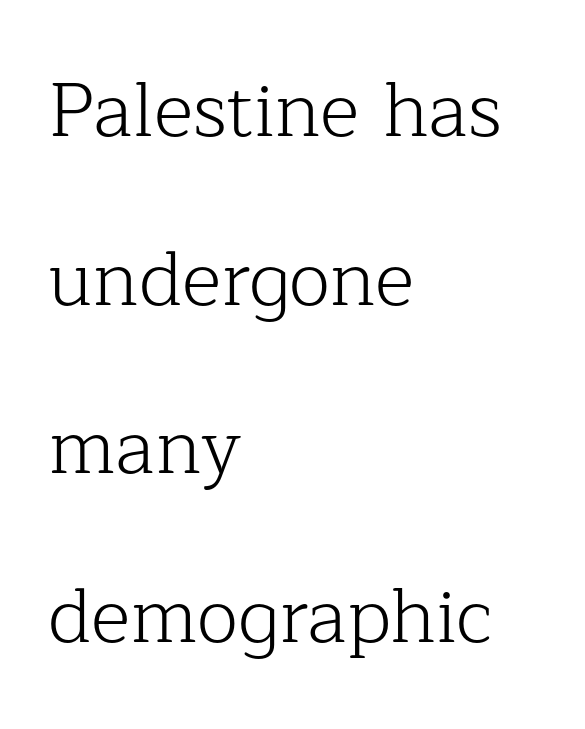
Q: Is the text bold? A: No.
Q: Is the text italic (slanted)? A: No, it is upright.
Q: Is the typeface a serif or a sans-serif typeface? A: Serif.
Q: Is the text underlined? A: No.
Q: How is the paragraph aligned? A: Left-aligned.
Q: Is the spacing between letters normal or unusually wide? A: Normal.
Q: Is the spacing between lines tight, normal or loose? A: Loose.
Q: Width (condensed, normal, or wide)? A: Normal.
Q: Stroke contrast? A: Low.
Q: x-height? A: Medium.
Q: Monospaced? A: No.
